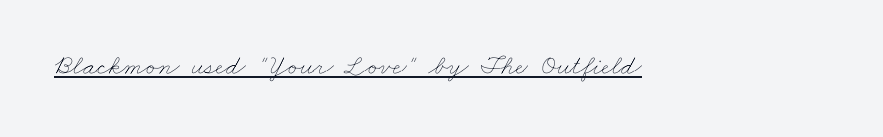
Does a line run under the words? Yes, clearly. Nothing unusual about the tracking: characters are spaced as the font intends. You could not count columns in this text — the font is proportionally spaced. Caption: face not bold, strokes unweighted.
